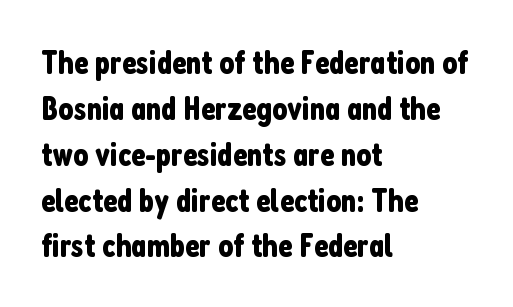
Q: Is the text italic (slanted)? A: No, it is upright.
Q: Is the typeface a serif or a sans-serif typeface? A: Sans-serif.
Q: Is the text underlined? A: No.
Q: How is the paragraph aligned? A: Left-aligned.
Q: Is the spacing between letters normal or unusually wide? A: Normal.
Q: Is the spacing between lines tight, normal or loose? A: Normal.
Q: Width (condensed, normal, or wide)? A: Condensed.
Q: Stroke contrast? A: Low.
Q: x-height? A: Medium.
Q: Monospaced? A: No.
